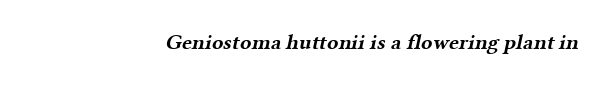
On the weight axis this lands at bold, roughly 700. Spacing between characters is what you'd get straight out of the box. Check under the words: just untouched page.
